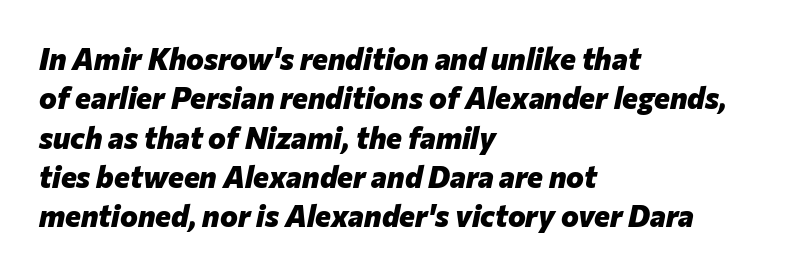
Q: Is the text bold? A: Yes.
Q: Is the text italic (slanted)? A: Yes, it leans right by about 12 degrees.
Q: Is the text underlined? A: No.
Q: How is the paragraph aligned? A: Left-aligned.
Q: Is the spacing between letters normal or unusually wide? A: Normal.
Q: Is the spacing between lines tight, normal or loose? A: Normal.
Q: Width (condensed, normal, or wide)? A: Normal.
Q: Stroke contrast? A: Low.
Q: x-height? A: Medium.
Q: Monospaced? A: No.
